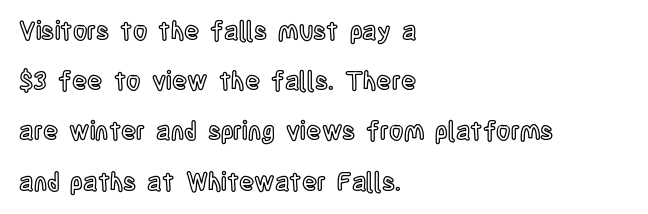
The image shows 25 px text type, upright; set left-aligned, loose line spacing (2.01x), normal letter spacing, not underlined.
